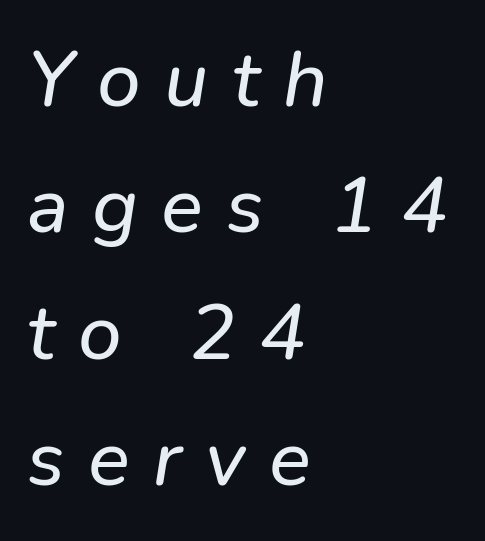
Type without underlining. Line beginnings align vertically; line endings do not. An italicized treatment has been applied to the whole sample. Do the characters align in a grid? No, the font is proportional. Horizontal bands of white between lines are of average thickness. Someone cranked the tracking dial way up on this one.
